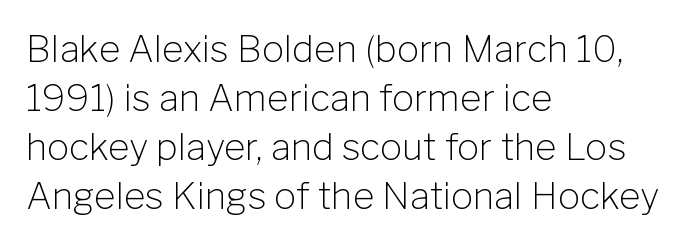
The image shows 37 px light sans-serif type, upright; set left-aligned, normal line spacing (1.32x), normal letter spacing, not underlined; low stroke contrast and a medium x-height.
